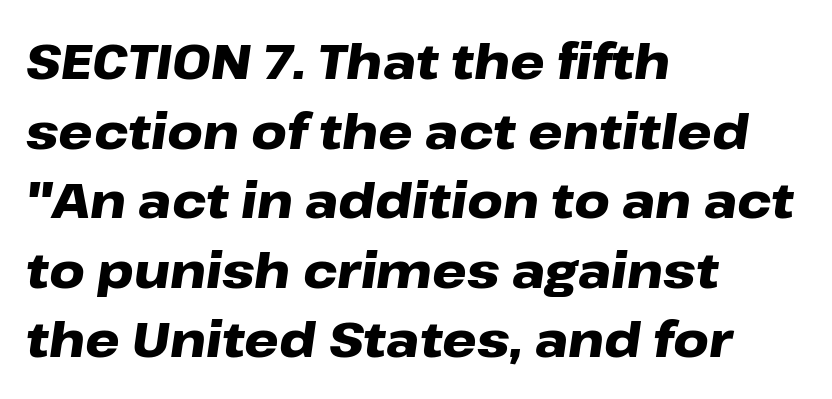
{"italic": "yes", "lean": "right", "slant_degrees": 8, "bold": "yes", "weight": "heavy", "width": "wide", "stroke_contrast": "low", "x_height": "medium", "monospaced": "no", "underline": "no", "align": "left", "line_spacing": "normal", "line_spacing_ratio": 1.42, "letter_spacing": "normal", "letter_spacing_em": 0.0, "glyph_px": 49}
